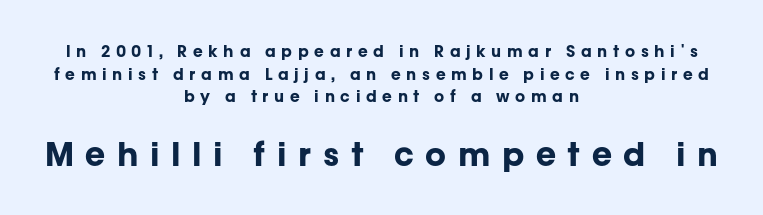
Q: Is the text bold? A: Yes.
Q: Is the text italic (slanted)? A: No, it is upright.
Q: Is the typeface a serif or a sans-serif typeface? A: Sans-serif.
Q: Is the text underlined? A: No.
Q: How is the paragraph aligned? A: Centered.
Q: Is the spacing between letters normal or unusually wide? A: Unusually wide.
Q: Is the spacing between lines tight, normal or loose? A: Normal.
Q: Which block of text is set in a larger size, the first (top) or the second (bottom)? A: The second (bottom) one.
Q: Width (condensed, normal, or wide)? A: Normal.
Q: Stroke contrast? A: Low.
Q: x-height? A: Medium.
Q: Monospaced? A: No.
